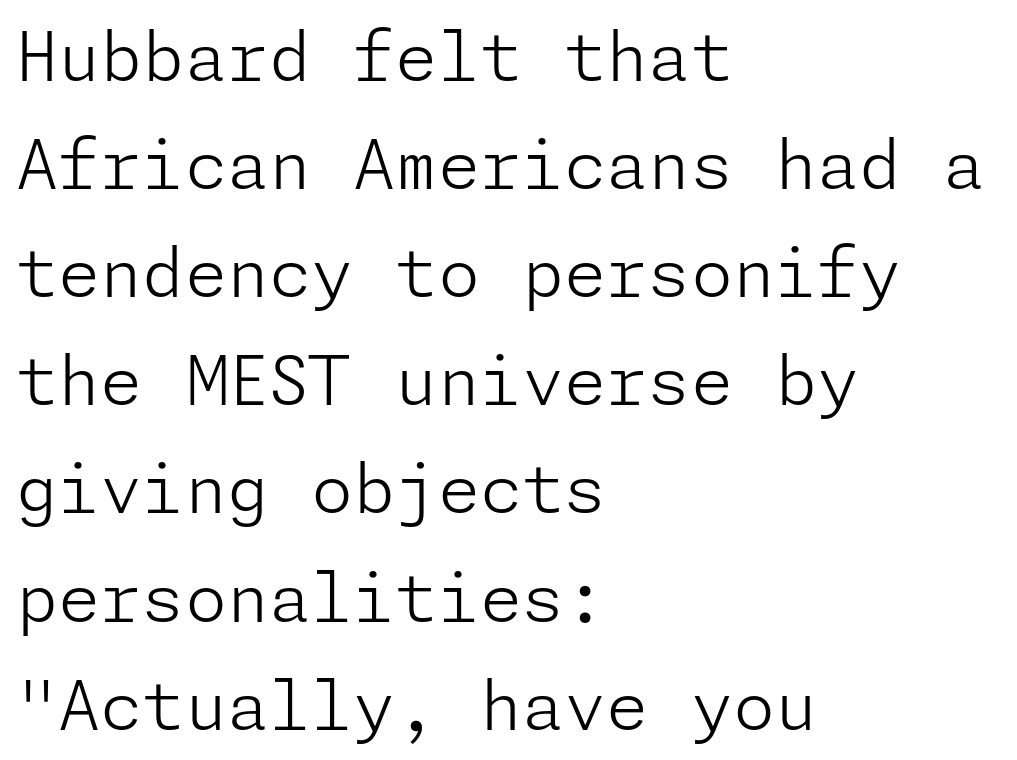
Q: Is the text bold? A: No.
Q: Is the text italic (slanted)? A: No, it is upright.
Q: Is the typeface a serif or a sans-serif typeface? A: Sans-serif.
Q: Is the text underlined? A: No.
Q: How is the paragraph aligned? A: Left-aligned.
Q: Is the spacing between letters normal or unusually wide? A: Normal.
Q: Is the spacing between lines tight, normal or loose? A: Normal.
Q: Width (condensed, normal, or wide)? A: Normal.
Q: Stroke contrast? A: Low.
Q: x-height? A: Medium.
